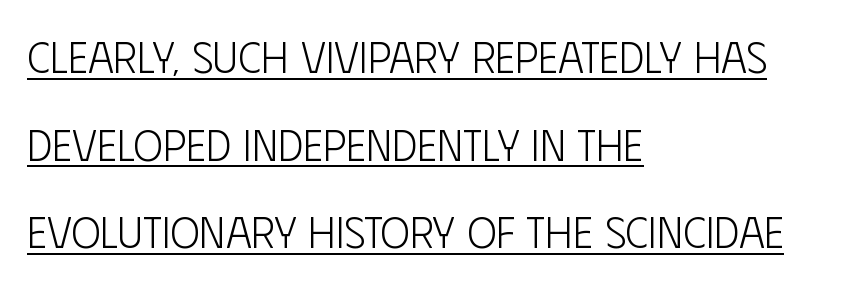
The image shows 44 px light, condensed sans-serif type, upright; set left-aligned, loose line spacing (1.99x), normal letter spacing, underlined; low stroke contrast and a large x-height.
